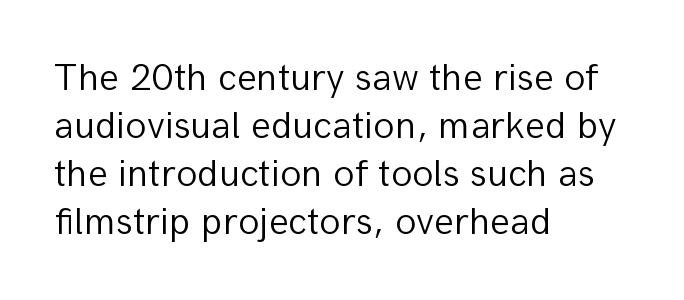
Q: Is the text bold? A: No.
Q: Is the text italic (slanted)? A: No, it is upright.
Q: Is the typeface a serif or a sans-serif typeface? A: Sans-serif.
Q: Is the text underlined? A: No.
Q: How is the paragraph aligned? A: Left-aligned.
Q: Is the spacing between letters normal or unusually wide? A: Normal.
Q: Width (condensed, normal, or wide)? A: Normal.
Q: Stroke contrast? A: Low.
Q: x-height? A: Medium.
Q: Monospaced? A: No.
